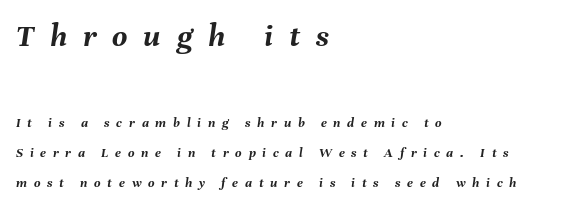
Q: Is the text bold? A: Yes.
Q: Is the text italic (slanted)? A: Yes, it leans right by about 8 degrees.
Q: Is the text underlined? A: No.
Q: How is the paragraph aligned? A: Left-aligned.
Q: Is the spacing between letters normal or unusually wide? A: Unusually wide.
Q: Is the spacing between lines tight, normal or loose? A: Loose.
Q: Which block of text is set in a larger size, the first (top) or the second (bottom)? A: The first (top) one.
Q: Width (condensed, normal, or wide)? A: Normal.
Q: Stroke contrast? A: Medium.
Q: x-height? A: Medium.
Q: Monospaced? A: No.
